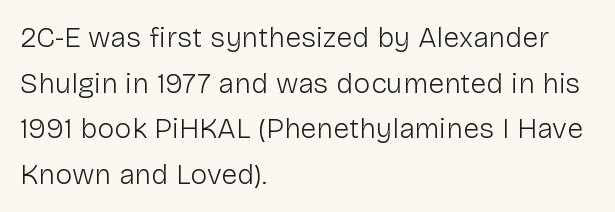
{"serif": "no", "italic": "no", "bold": "no", "weight": "light", "width": "normal", "stroke_contrast": "low", "x_height": "medium", "monospaced": "no", "underline": "no", "align": "left", "line_spacing": "normal", "line_spacing_ratio": 1.57, "letter_spacing": "normal", "letter_spacing_em": 0.0, "glyph_px": 29}
